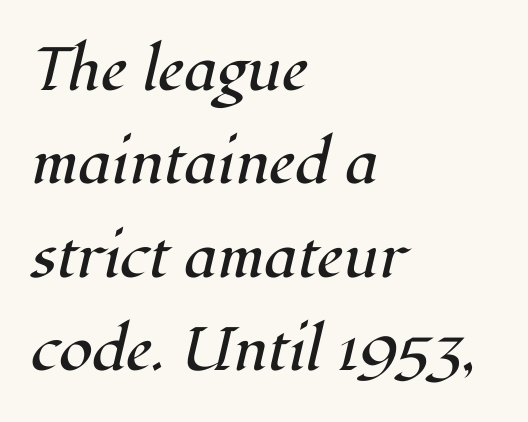
Q: Is the text bold? A: No.
Q: Is the text italic (slanted)? A: Yes, it leans right by about 12 degrees.
Q: Is the typeface a serif or a sans-serif typeface? A: Serif.
Q: Is the text underlined? A: No.
Q: How is the paragraph aligned? A: Left-aligned.
Q: Is the spacing between letters normal or unusually wide? A: Normal.
Q: Is the spacing between lines tight, normal or loose? A: Normal.
Q: Width (condensed, normal, or wide)? A: Normal.
Q: Stroke contrast? A: High.
Q: x-height? A: Medium.
Q: Monospaced? A: No.
